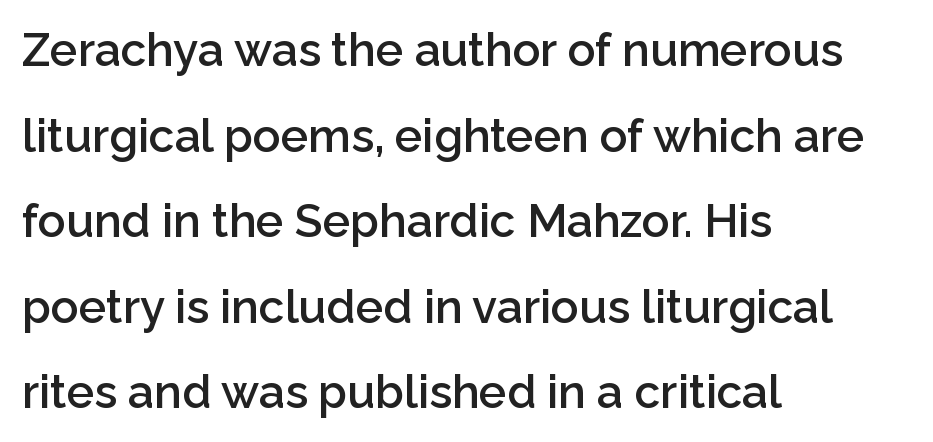
A fair bit of extra ink — the face is semibold, not bold. Layout note: lines flush left. A typesetter would call this zero additional tracking. Posture: straight, roman, zero tilt.
